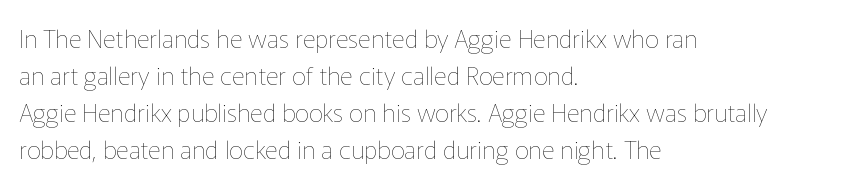
Q: Is the text bold? A: No.
Q: Is the text italic (slanted)? A: No, it is upright.
Q: Is the text underlined? A: No.
Q: How is the paragraph aligned? A: Left-aligned.
Q: Is the spacing between letters normal or unusually wide? A: Normal.
Q: Is the spacing between lines tight, normal or loose? A: Normal.
